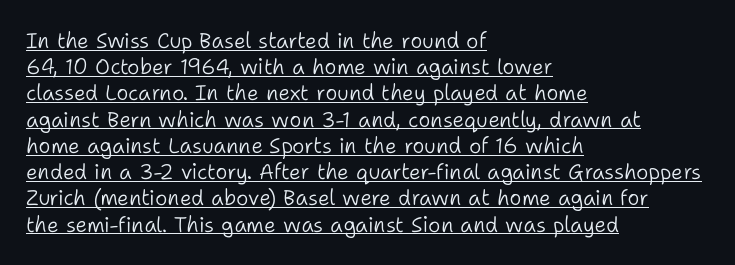
Q: Is the text bold? A: No.
Q: Is the text italic (slanted)? A: No, it is upright.
Q: Is the text underlined? A: Yes.
Q: How is the paragraph aligned? A: Left-aligned.
Q: Is the spacing between letters normal or unusually wide? A: Normal.
Q: Is the spacing between lines tight, normal or loose? A: Normal.
